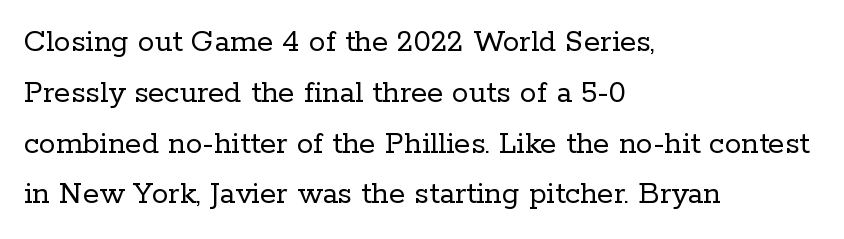
Q: Is the text bold? A: No.
Q: Is the text italic (slanted)? A: No, it is upright.
Q: Is the typeface a serif or a sans-serif typeface? A: Serif.
Q: Is the text underlined? A: No.
Q: How is the paragraph aligned? A: Left-aligned.
Q: Is the spacing between letters normal or unusually wide? A: Normal.
Q: Is the spacing between lines tight, normal or loose? A: Normal.
Q: Width (condensed, normal, or wide)? A: Normal.
Q: Stroke contrast? A: Low.
Q: x-height? A: Medium.
Q: Monospaced? A: No.
